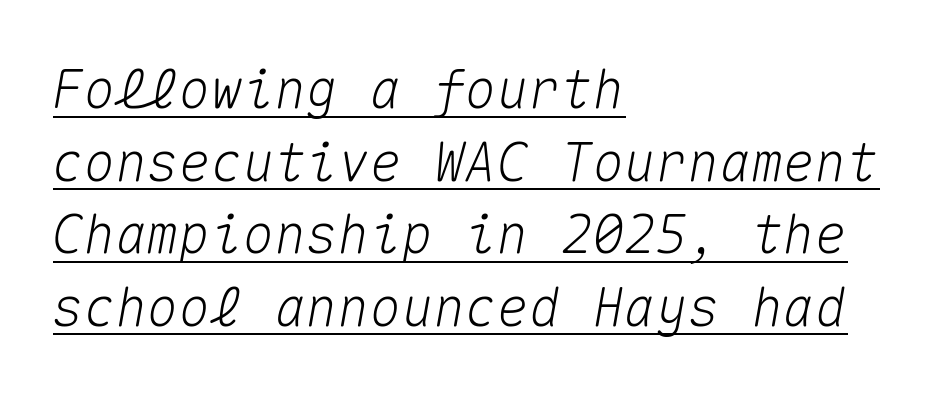
Q: Is the text italic (slanted)? A: Yes, it leans right by about 10 degrees.
Q: Is the text underlined? A: Yes.
Q: How is the paragraph aligned? A: Left-aligned.
Q: Is the spacing between letters normal or unusually wide? A: Normal.
Q: Is the spacing between lines tight, normal or loose? A: Normal.
Q: Width (condensed, normal, or wide)? A: Normal.
Q: Stroke contrast? A: Medium.
Q: x-height? A: Medium.
Q: Monospaced? A: Yes.
